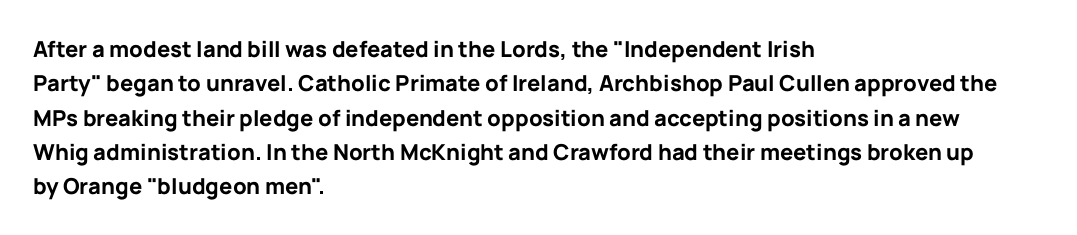
The image shows 22 px bold type, upright; set left-aligned, normal line spacing (1.56x), normal letter spacing, not underlined.
